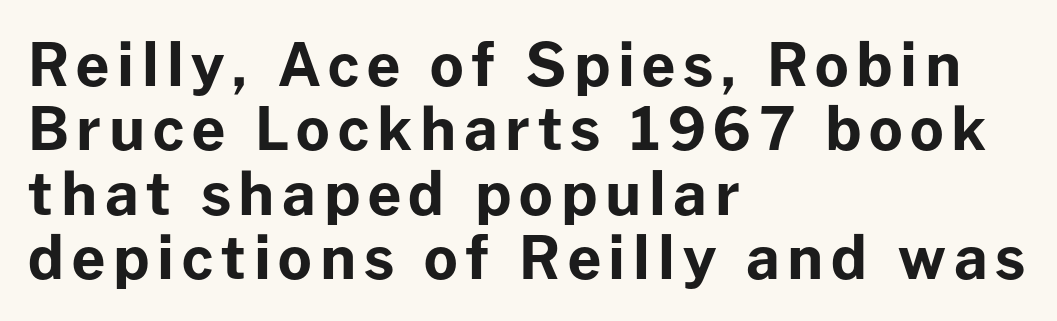
{"serif": "no", "italic": "no", "bold": "yes", "weight": "bold", "width": "normal", "stroke_contrast": "low", "x_height": "medium", "monospaced": "no", "underline": "no", "align": "left", "line_spacing": "tight", "line_spacing_ratio": 1.09, "glyph_px": 59}
